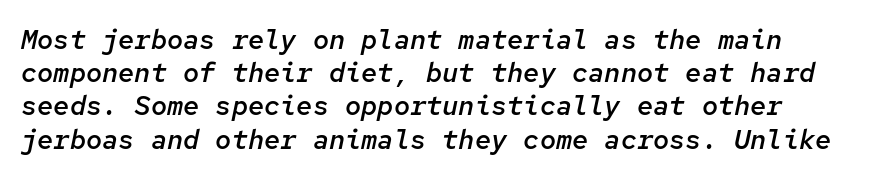
The image shows 27 px text type, italic (leaning right); set line spacing 1.23x, normal letter spacing, not underlined.
